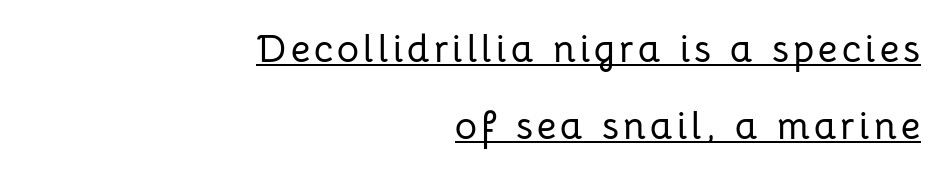
{"serif": "no", "italic": "no", "width": "normal", "stroke_contrast": "low", "x_height": "medium", "monospaced": "no", "underline": "yes", "align": "right", "line_spacing": "loose", "line_spacing_ratio": 2.02, "glyph_px": 38}
